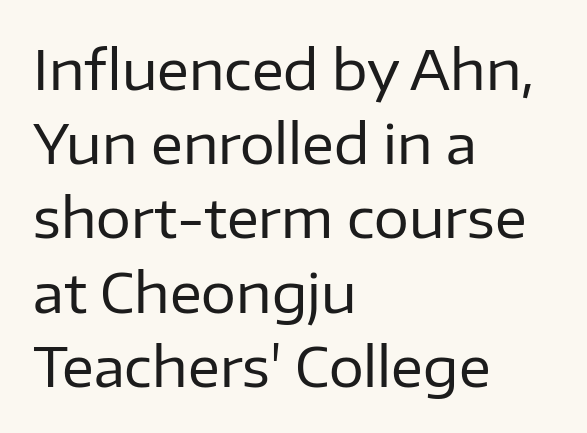
The image shows 55 px regular-weight sans-serif type, upright; set left-aligned, normal line spacing (1.35x), normal letter spacing, not underlined; low stroke contrast and a medium x-height.
